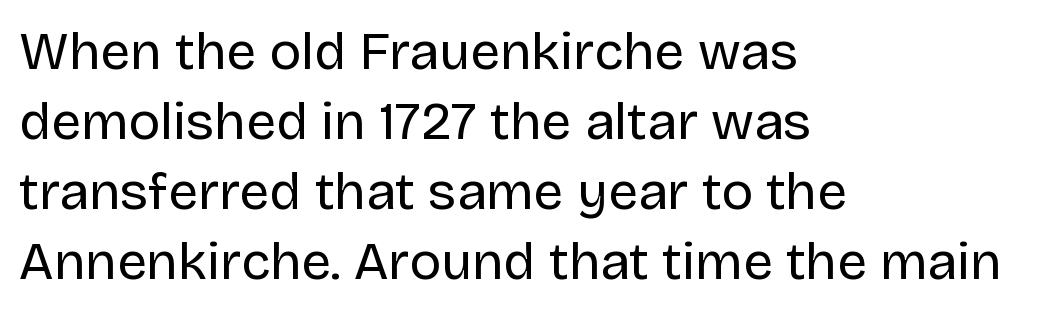
{"serif": "no", "italic": "no", "bold": "no", "weight": "regular", "width": "normal", "stroke_contrast": "low", "x_height": "large", "monospaced": "no", "underline": "no", "align": "left", "line_spacing": "normal", "line_spacing_ratio": 1.32, "letter_spacing": "normal", "letter_spacing_em": 0.0, "glyph_px": 53}
